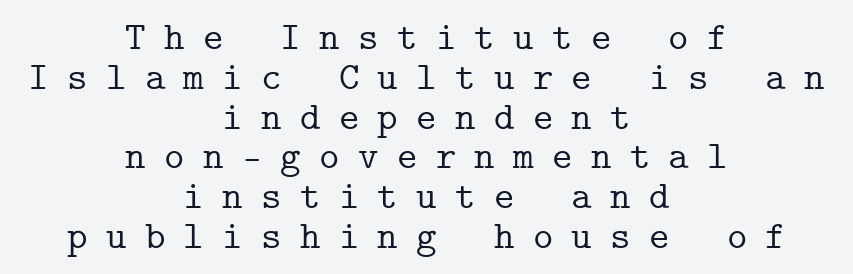
Looks like terminal output: every glyph gets an equal slot. Tracking here is generous; glyphs stand well apart from one another. This sample trades vertical openness for compactness between lines. If you folded the block vertically in half, each line would mirror itself in length.
